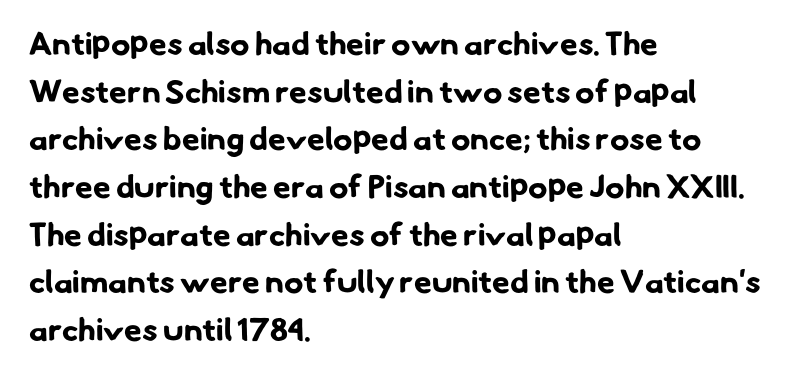
{"serif": "no", "bold": "yes", "weight": "bold", "width": "normal", "stroke_contrast": "low", "x_height": "small", "monospaced": "no", "underline": "no", "align": "left", "line_spacing": "normal", "line_spacing_ratio": 1.49, "letter_spacing": "normal", "letter_spacing_em": 0.0, "glyph_px": 32}
